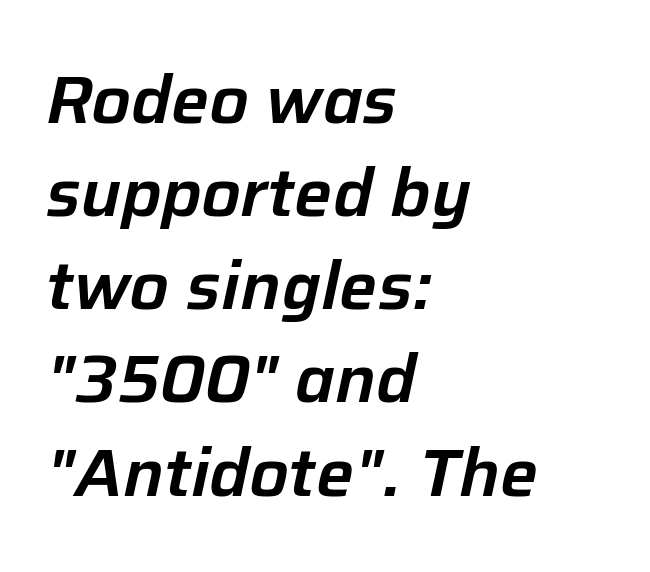
The rows are spaced the way most documents space them. The glyphs look as if they've been sheared to an angle. Each letter keeps its own natural width here, so spacing adapts to shape. A bare baseline throughout the passage.
